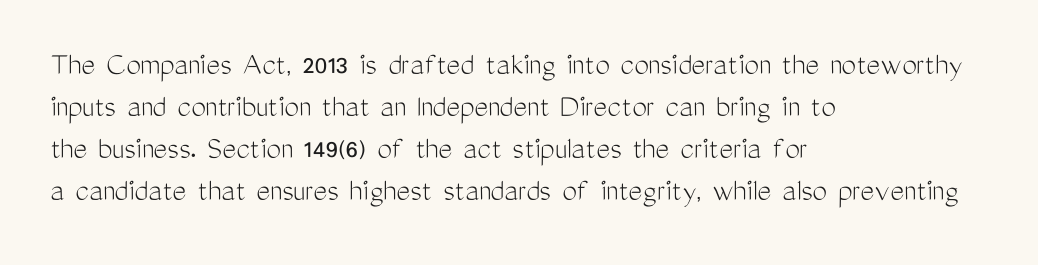
The image shows 33 px light, condensed sans-serif type, upright; set left-aligned, normal line spacing (1.27x), normal letter spacing, not underlined; medium stroke contrast and a medium x-height.
